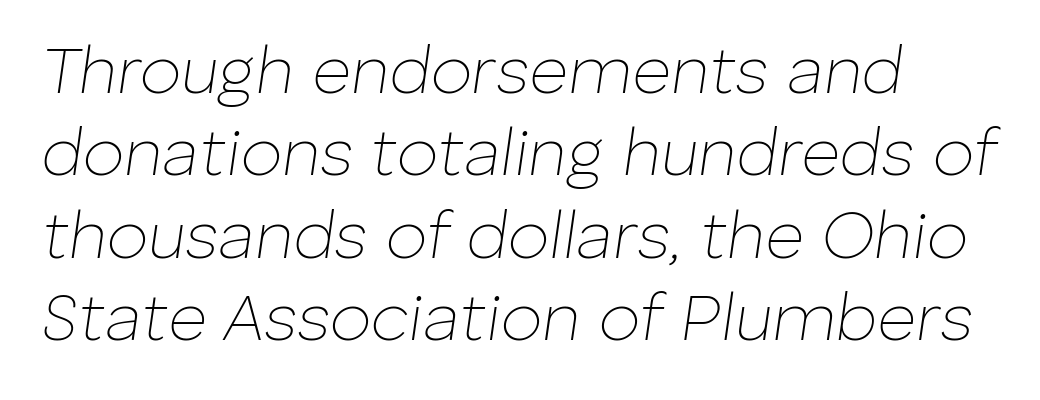
Q: Is the text bold? A: No.
Q: Is the text italic (slanted)? A: Yes, it leans right by about 8 degrees.
Q: Is the text underlined? A: No.
Q: Is the spacing between letters normal or unusually wide? A: Normal.
Q: Width (condensed, normal, or wide)? A: Normal.
Q: Stroke contrast? A: Low.
Q: x-height? A: Medium.
Q: Monospaced? A: No.
